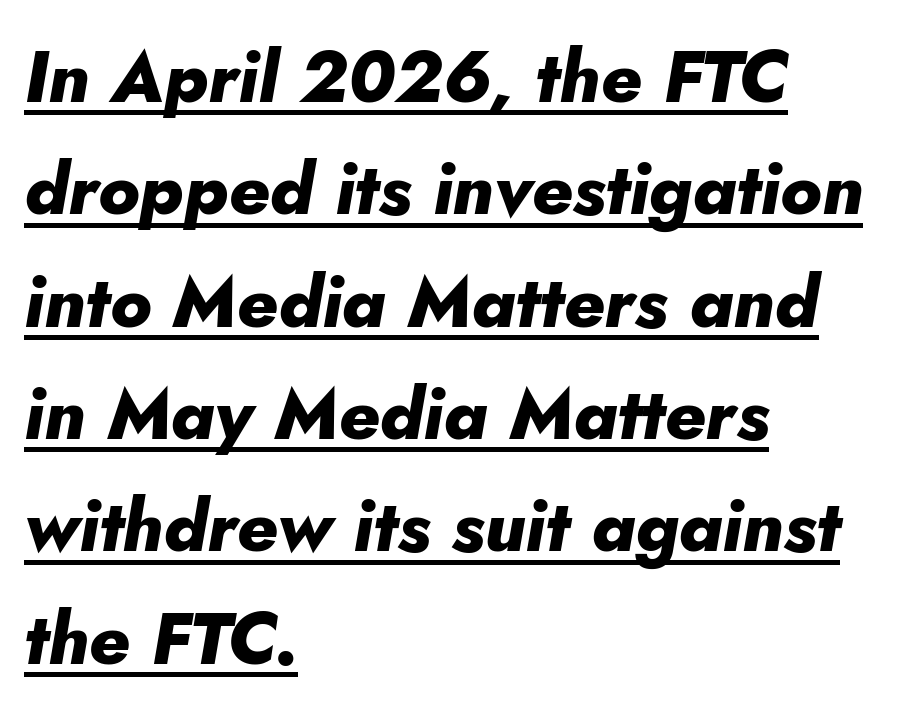
The image shows 72 px heavy type, italic (leaning right); set left-aligned, normal line spacing (1.56x), normal letter spacing, underlined; low stroke contrast and a small x-height.
